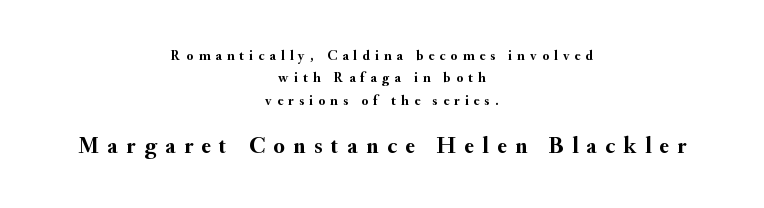
The image shows 23 px bold type, upright; set centered, normal line spacing (1.6x), unusually wide letter spacing (+0.37 em), not underlined; the second (bottom) block is 1.64x larger.
